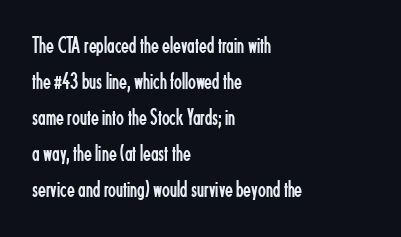
The image shows 23 px text type, upright; set left-aligned, normal line spacing (1.57x), normal letter spacing, not underlined.
